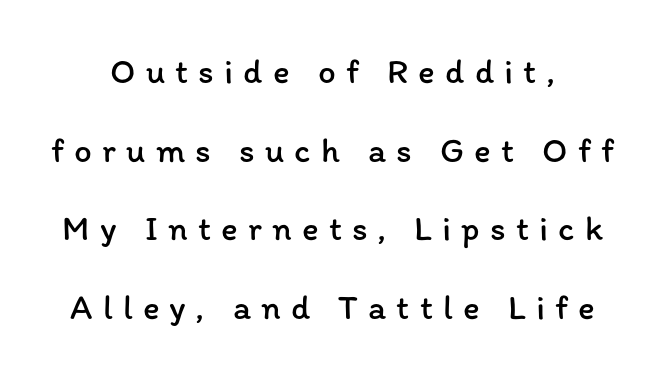
The area under the type is left untouched. The type sits square on the baseline with zero lean. A typesetter would call this proportional, since set widths differ per character. Characters follow at a spacing far wider than the type designer built in. The line-height multiplier appears high, well above default. Stems here are at most as thick as an everyday book face.
